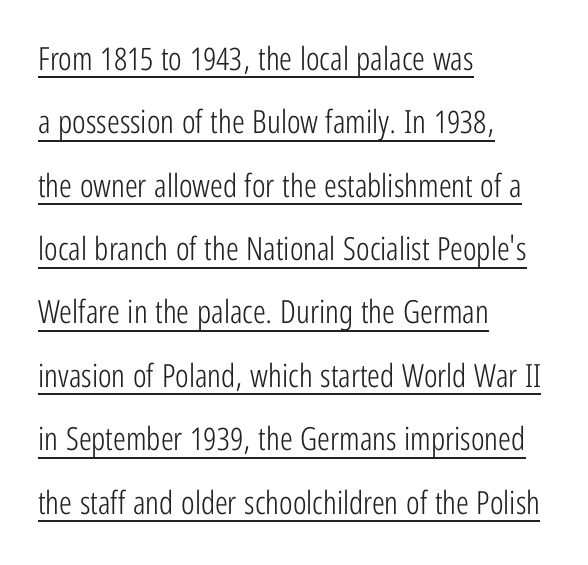
{"serif": "no", "italic": "no", "bold": "no", "weight": "light", "width": "condensed", "stroke_contrast": "low", "x_height": "medium", "monospaced": "no", "underline": "yes", "align": "left", "line_spacing": "loose", "line_spacing_ratio": 1.98, "letter_spacing": "normal", "letter_spacing_em": 0.0, "glyph_px": 32}
